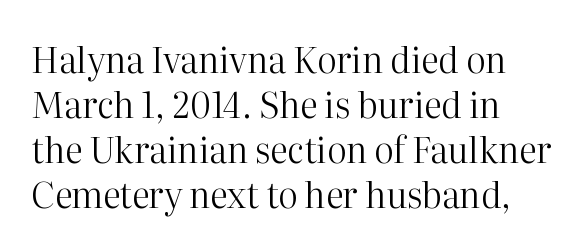
The image shows 35 px regular-weight serif type, upright; set normal line spacing (1.29x), normal letter spacing, not underlined; high stroke contrast and a medium x-height.
